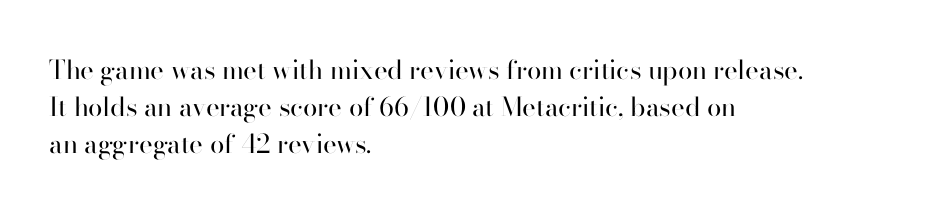
The image shows 26 px text type, upright; set left-aligned, normal line spacing (1.42x), normal letter spacing, not underlined.
